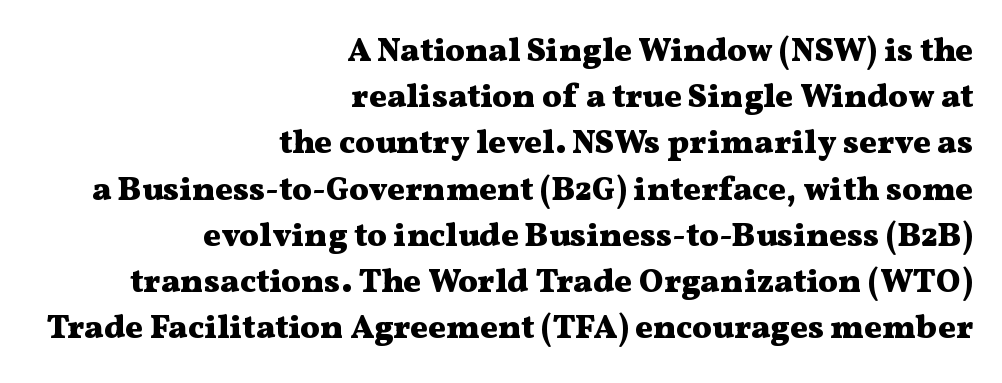
Every letter is thick-stroked: bold, no question. Notice how the passage keeps a crisp vertical edge on the right only. Rendered with straight, roman letterforms. Anything drawn beneath the words? Only blank space.
